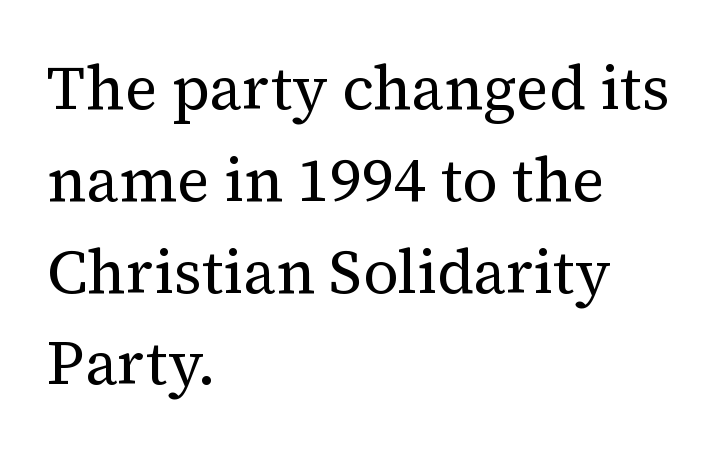
Q: Is the text bold? A: No.
Q: Is the text italic (slanted)? A: No, it is upright.
Q: Is the typeface a serif or a sans-serif typeface? A: Serif.
Q: Is the text underlined? A: No.
Q: How is the paragraph aligned? A: Left-aligned.
Q: Is the spacing between letters normal or unusually wide? A: Normal.
Q: Is the spacing between lines tight, normal or loose? A: Normal.
Q: Width (condensed, normal, or wide)? A: Normal.
Q: Stroke contrast? A: Medium.
Q: x-height? A: Medium.
Q: Monospaced? A: No.
